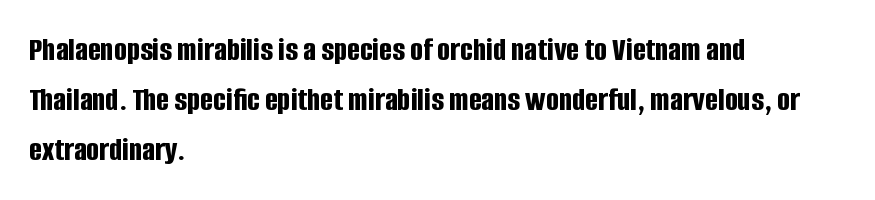
The rendering uses natural spacing where letterforms have individual widths. Default kerning and tracking; the words read as compact shapes. The designer went with a sans here, leaving each stem footless. The line-height multiplier appears to be the usual default.
